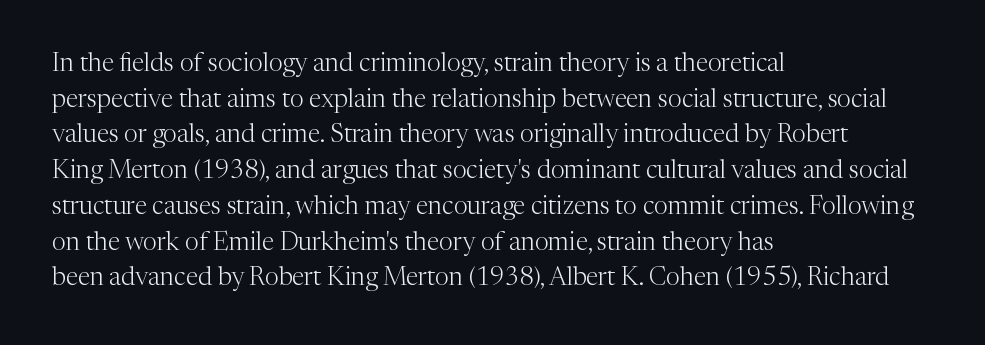
{"italic": "no", "bold": "no", "underline": "no", "align": "left", "line_spacing": "normal", "line_spacing_ratio": 1.43, "letter_spacing": "normal", "letter_spacing_em": 0.0, "glyph_px": 25}
